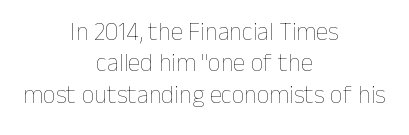
Q: Is the text bold? A: No.
Q: Is the text italic (slanted)? A: No, it is upright.
Q: Is the text underlined? A: No.
Q: How is the paragraph aligned? A: Centered.
Q: Is the spacing between letters normal or unusually wide? A: Normal.
Q: Is the spacing between lines tight, normal or loose? A: Normal.
